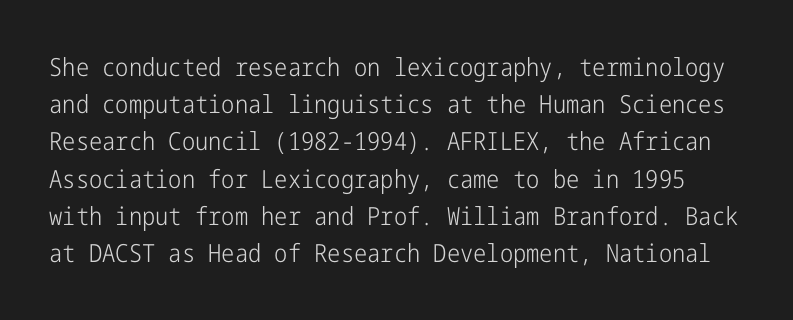
{"italic": "no", "bold": "no", "underline": "no", "line_spacing": "normal", "line_spacing_ratio": 1.49, "letter_spacing": "normal", "letter_spacing_em": 0.0, "glyph_px": 25}
